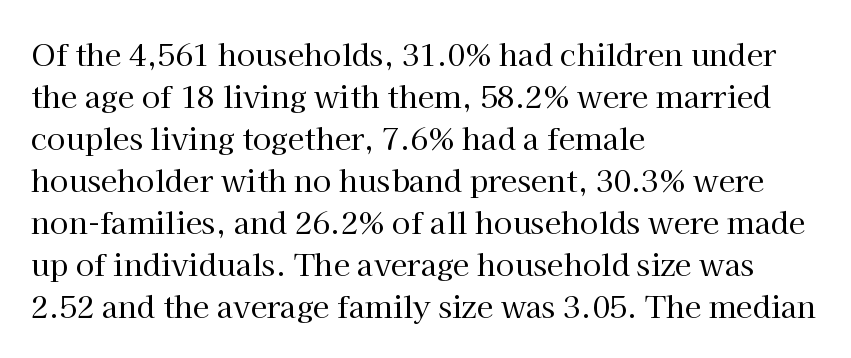
{"serif": "yes", "italic": "no", "bold": "no", "weight": "regular", "width": "normal", "stroke_contrast": "high", "x_height": "medium", "monospaced": "no", "underline": "no", "align": "left", "line_spacing": "normal", "line_spacing_ratio": 1.4, "letter_spacing": "normal", "letter_spacing_em": 0.0, "glyph_px": 30}
